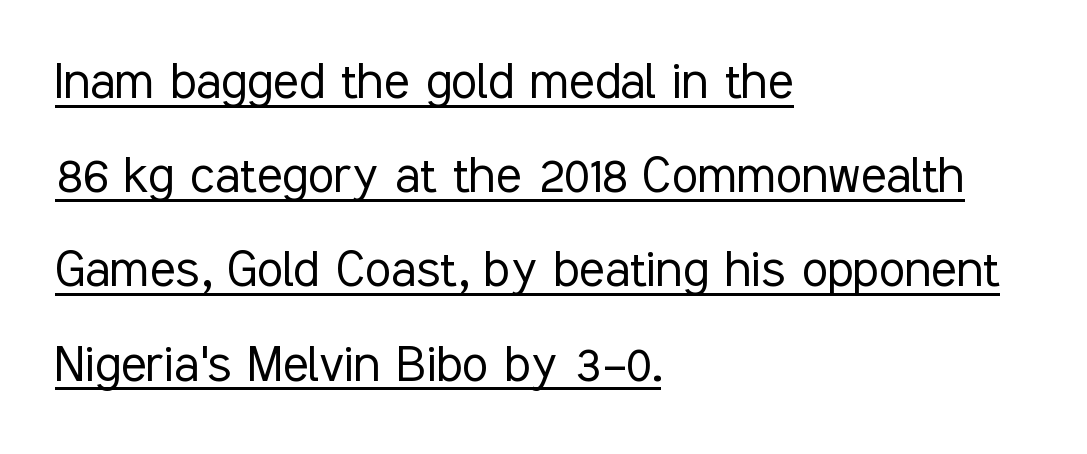
Compared with undecorated copy, this sample adds a rule below the words. Bold? No — there's no thickening of the strokes. The face used here is rendered with its standard letterfit. Look at the bottom of the vertical strokes: they stop flat, with no serifs.
